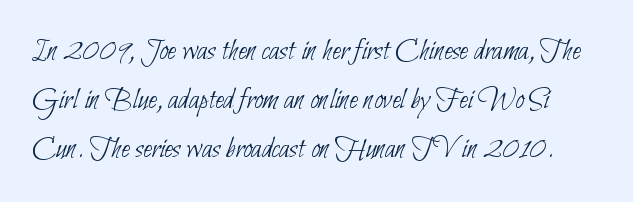
{"serif": "no", "bold": "no", "weight": "thin", "width": "condensed", "stroke_contrast": "low", "x_height": "small", "monospaced": "no", "underline": "no", "line_spacing": "normal", "line_spacing_ratio": 1.58, "letter_spacing": "normal", "letter_spacing_em": 0.0, "glyph_px": 31}
